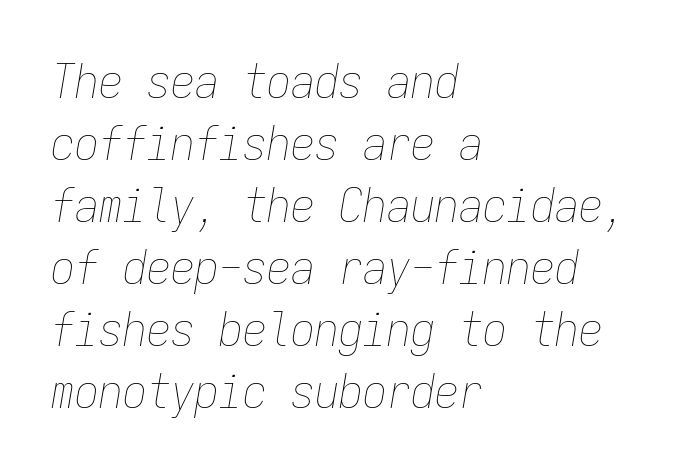
{"italic": "yes", "lean": "right", "slant_degrees": 9, "bold": "no", "weight": "thin", "width": "condensed", "stroke_contrast": "low", "x_height": "medium", "monospaced": "yes", "underline": "no", "align": "left", "line_spacing": "normal", "line_spacing_ratio": 1.29, "letter_spacing": "normal", "letter_spacing_em": 0.0, "glyph_px": 48}
